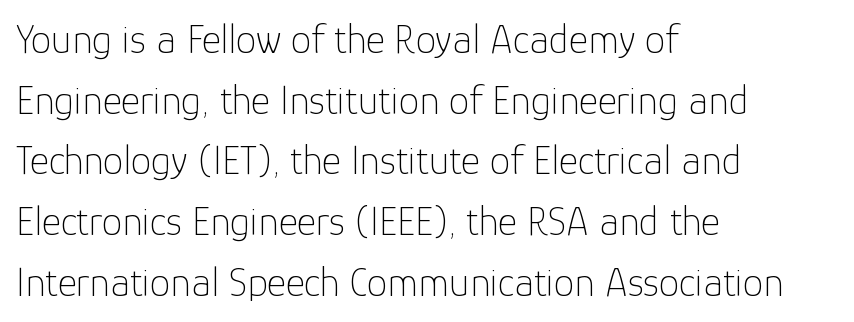
{"serif": "no", "italic": "no", "bold": "no", "weight": "thin", "width": "normal", "stroke_contrast": "low", "x_height": "medium", "monospaced": "no", "underline": "no", "align": "left", "line_spacing": "normal", "line_spacing_ratio": 1.48, "letter_spacing": "normal", "letter_spacing_em": 0.0, "glyph_px": 41}
